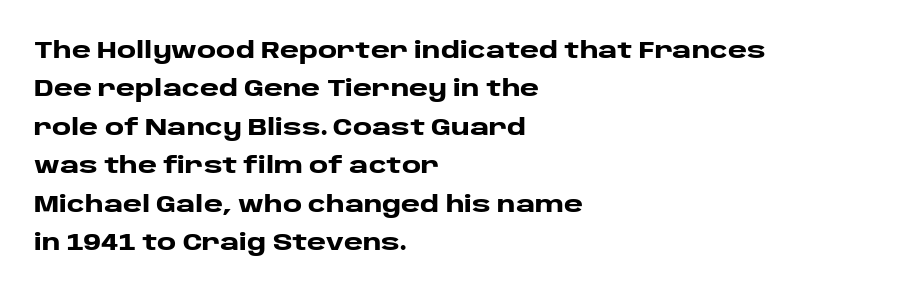
The image shows 23 px bold type, upright; set left-aligned, normal line spacing (1.67x), normal letter spacing, not underlined.
